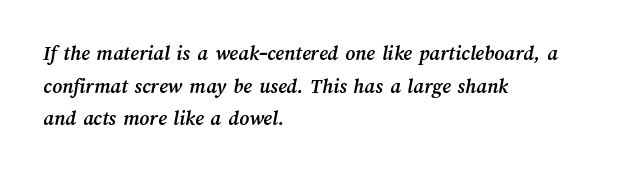
Q: Is the text bold? A: Yes.
Q: Is the text underlined? A: No.
Q: How is the paragraph aligned? A: Left-aligned.
Q: Is the spacing between letters normal or unusually wide? A: Normal.
Q: Is the spacing between lines tight, normal or loose? A: Normal.
